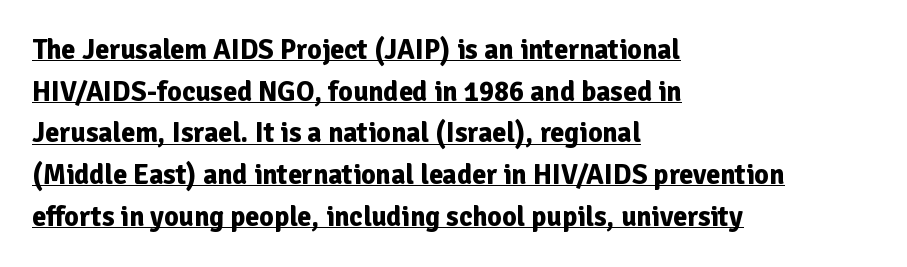
Posture: upright roman. Weight: bold. How would I describe the line gaps? Plain and ordinary. Grotesque or geometric, the face here clearly has no serifs.
